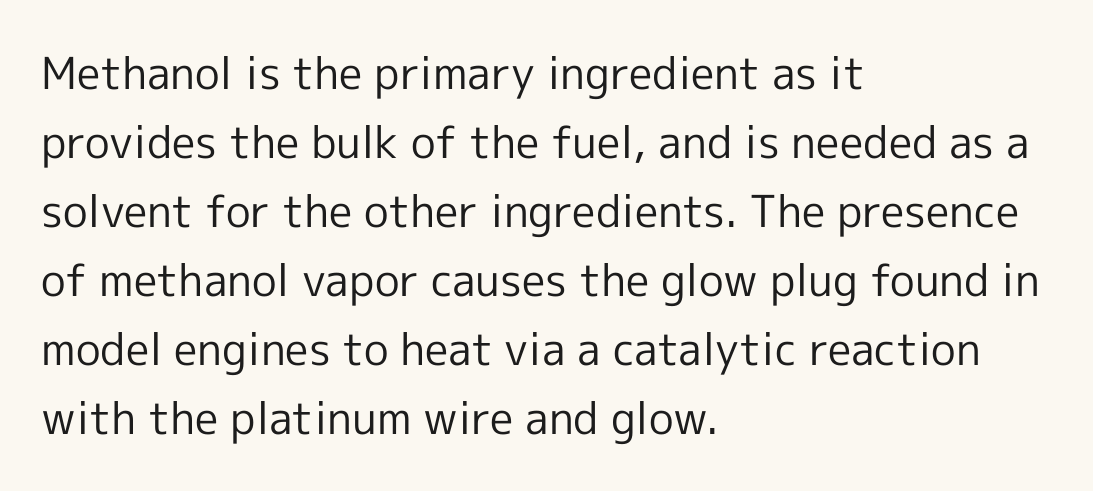
Q: Is the text bold? A: No.
Q: Is the text italic (slanted)? A: No, it is upright.
Q: Is the typeface a serif or a sans-serif typeface? A: Sans-serif.
Q: Is the text underlined? A: No.
Q: How is the paragraph aligned? A: Left-aligned.
Q: Is the spacing between letters normal or unusually wide? A: Normal.
Q: Is the spacing between lines tight, normal or loose? A: Normal.
Q: Width (condensed, normal, or wide)? A: Normal.
Q: x-height? A: Medium.
Q: Monospaced? A: No.
